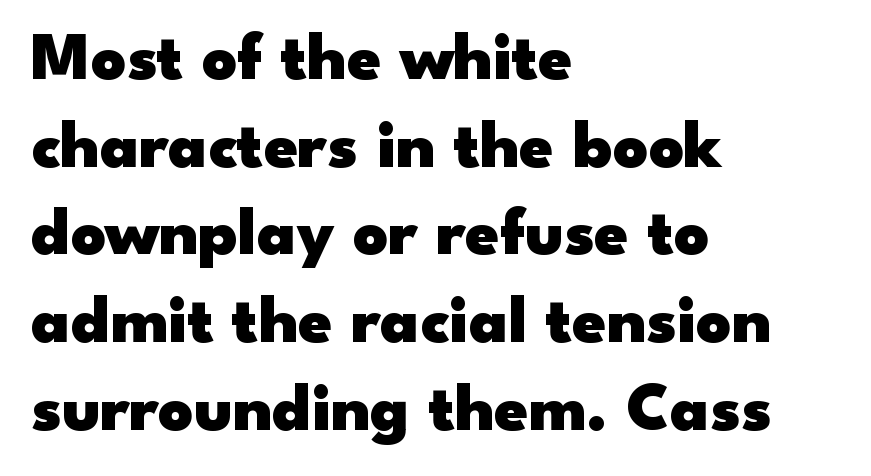
Standard letterfit; no display-style spreading of the glyphs. I'd describe the lettering as bold — thick and assertive. Spacing verdict: proportional, widths tailored to each character. Rows of type keep a routine distance in the vertical direction.
